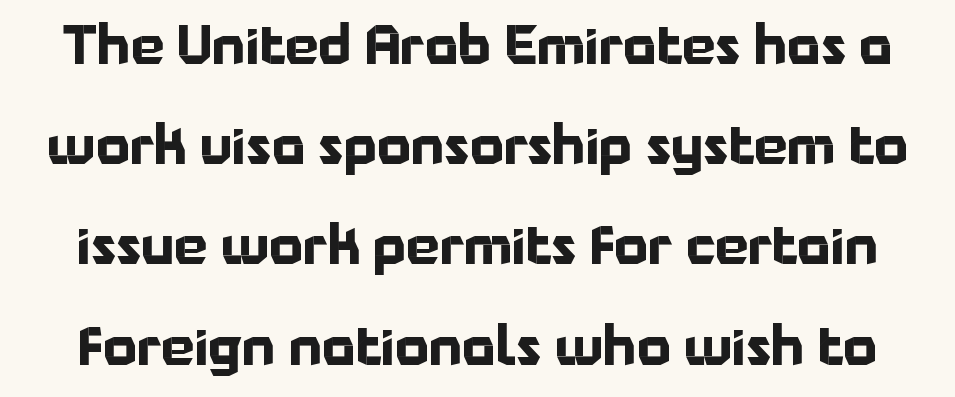
Varying glyph widths throughout — classic text-font behaviour. Emphasis by weight is at full strength: bold. The string is rendered with underlining switched off. Each word holds together tightly as a unit, with standard inter-letter gaps. No feet cap the strokes, marking this as sans-serif type. Quick note: not italic, upright.
